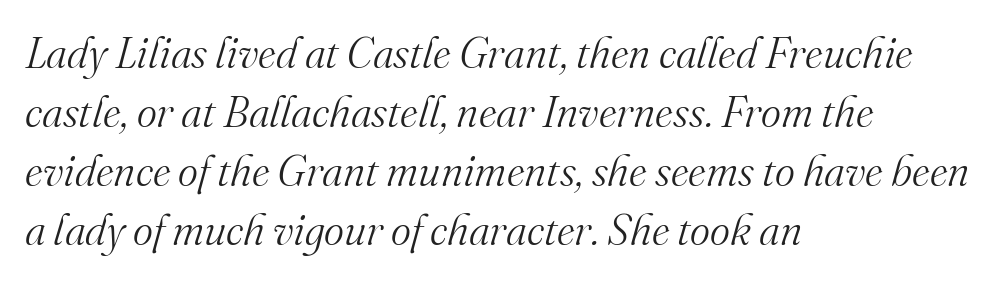
{"serif": "yes", "italic": "yes", "lean": "right", "slant_degrees": 16, "bold": "no", "weight": "light", "width": "normal", "stroke_contrast": "medium", "x_height": "small", "monospaced": "no", "underline": "no", "align": "left", "line_spacing": "normal", "line_spacing_ratio": 1.37, "letter_spacing": "normal", "letter_spacing_em": 0.0, "glyph_px": 43}
